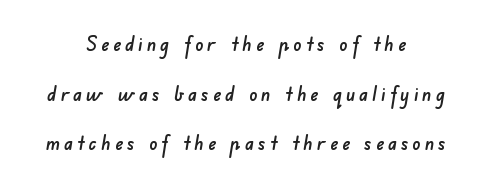
Q: Is the text underlined? A: No.
Q: How is the paragraph aligned? A: Centered.
Q: Is the spacing between letters normal or unusually wide? A: Unusually wide.
Q: Is the spacing between lines tight, normal or loose? A: Loose.
